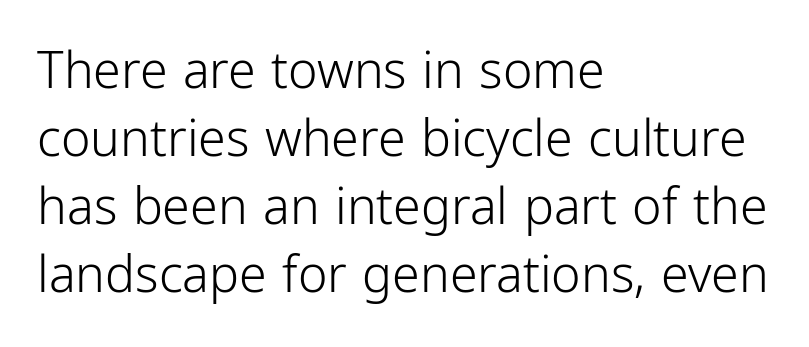
Q: Is the text bold? A: No.
Q: Is the text italic (slanted)? A: No, it is upright.
Q: Is the typeface a serif or a sans-serif typeface? A: Sans-serif.
Q: Is the text underlined? A: No.
Q: How is the paragraph aligned? A: Left-aligned.
Q: Is the spacing between letters normal or unusually wide? A: Normal.
Q: Is the spacing between lines tight, normal or loose? A: Normal.
Q: Width (condensed, normal, or wide)? A: Condensed.
Q: Stroke contrast? A: Low.
Q: x-height? A: Medium.
Q: Monospaced? A: No.
